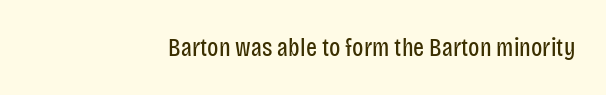
The image shows 26 px text type, upright; set right-aligned, normal letter spacing, not underlined.
